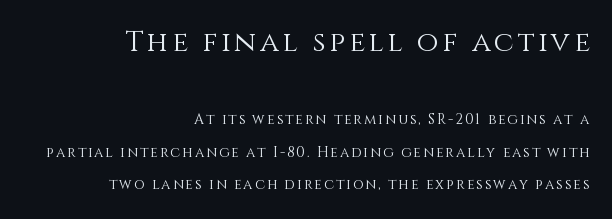
{"italic": "no", "bold": "no", "weight": "light", "width": "normal", "x_height": "large", "monospaced": "no", "underline": "no", "align": "right", "line_spacing": "loose", "line_spacing_ratio": 2.32, "larger_block": "first", "size_ratio": 2.0, "glyph_px": 28}
